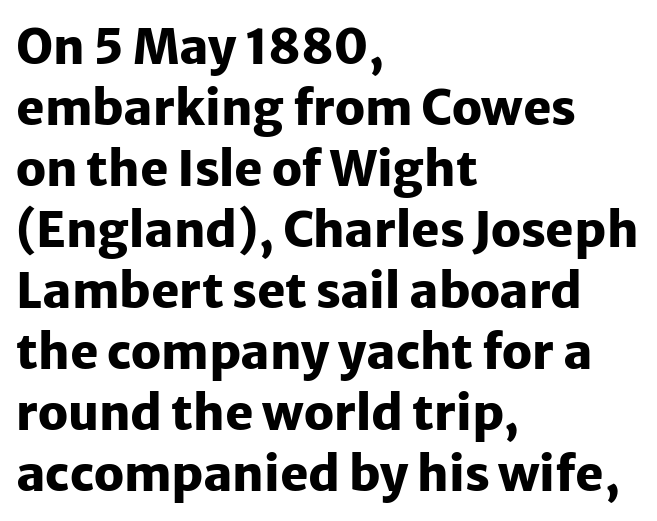
Horizontal alignment here is leftward, the default for most running prose. Observe the ordinary spacing: letters are neighbours, not strangers. The specimen omits any rule beneath the text block's lines. I'd describe the lettering as bold — thick and assertive. Each new line begins a customary step beneath the previous one. Regarding serifs, this sample does without them.
